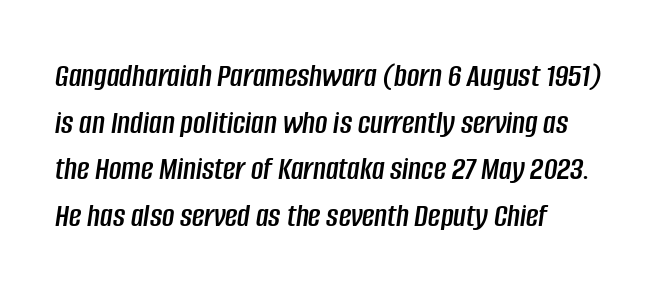
The image shows 34 px condensed type, italic (leaning right); set left-aligned, normal line spacing (1.37x), normal letter spacing, not underlined; low stroke contrast and a large x-height.
